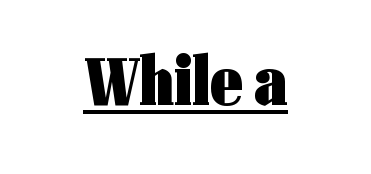
Q: Is the text bold? A: Yes.
Q: Is the text italic (slanted)? A: No, it is upright.
Q: Is the typeface a serif or a sans-serif typeface? A: Sans-serif.
Q: Is the text underlined? A: Yes.
Q: Is the spacing between letters normal or unusually wide? A: Normal.
Q: Width (condensed, normal, or wide)? A: Condensed.
Q: Stroke contrast? A: Low.
Q: x-height? A: Medium.
Q: Monospaced? A: No.
